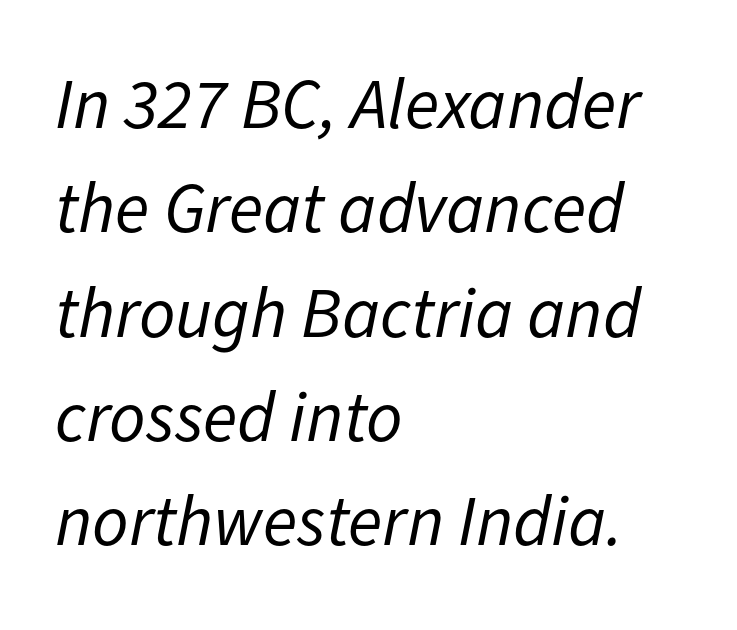
Vertical spacing — default. Stem width sits at or under what a default text font uses. Honestly, the letter spacing is just normal — you wouldn't notice it. The text carries the slant typical of an italic or oblique font.
